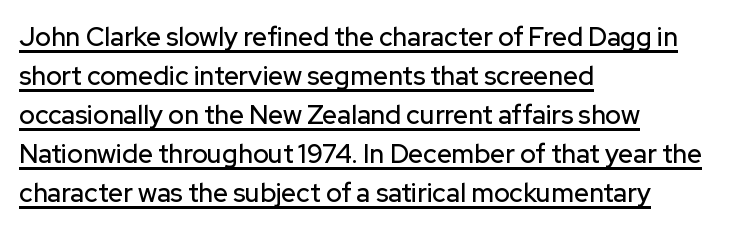
Visually the block forms a straight wall on the left and a jagged coastline on the right. Leading: standard. Is the letter spacing exaggerated? No — it looks like the ordinary default. These lines were composed using upright roman letters.
